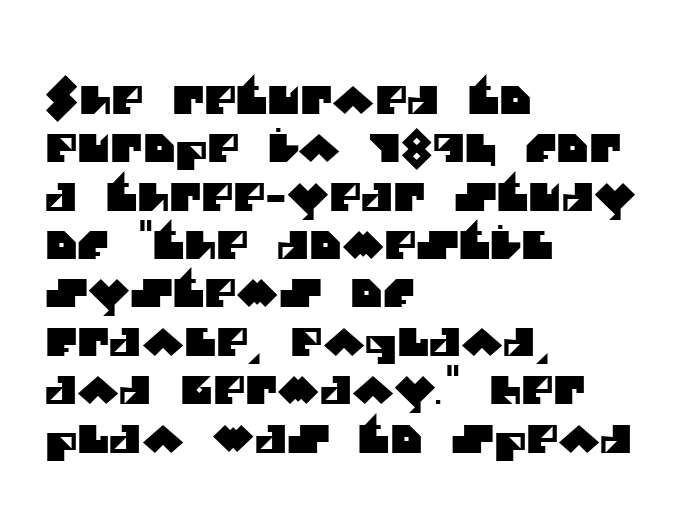
{"serif": "no", "width": "normal", "stroke_contrast": "medium", "x_height": "large", "monospaced": "no", "underline": "no", "align": "left", "line_spacing_ratio": 1.24, "letter_spacing": "normal", "letter_spacing_em": 0.0, "glyph_px": 39}
